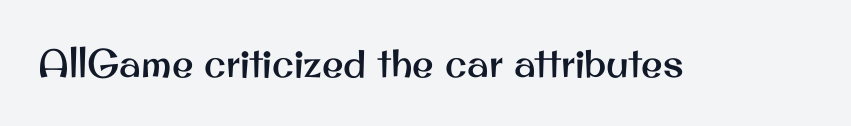
The image shows 39 px sans-serif type, upright; set normal letter spacing, not underlined; medium stroke contrast and a small x-height.
